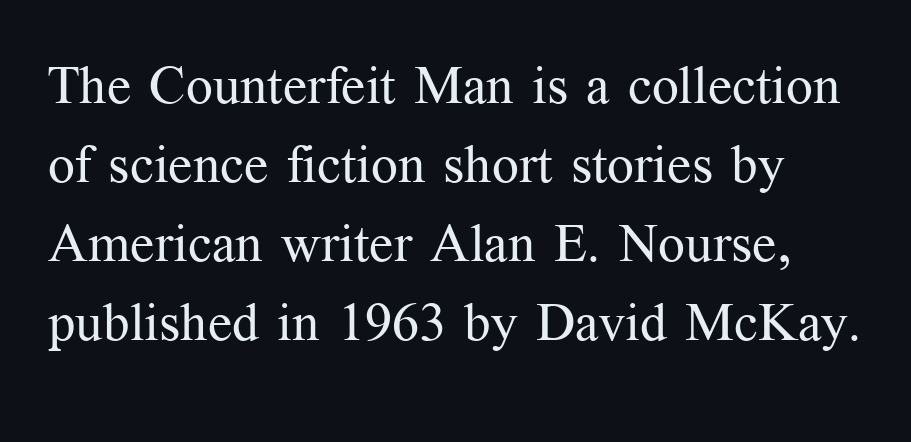
The image shows 53 px regular-weight serif type, upright; set normal line spacing (1.49x), normal letter spacing, not underlined; medium stroke contrast and a medium x-height.
